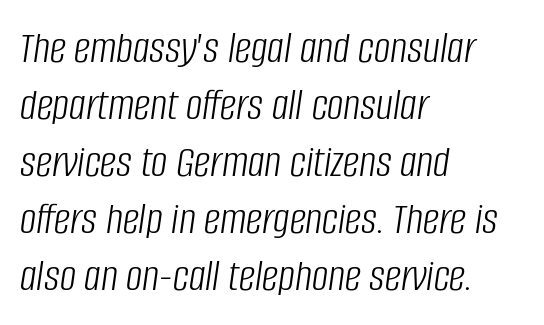
The image shows 46 px light, condensed type, italic (leaning right); set left-aligned, line spacing 1.24x, normal letter spacing, not underlined; low stroke contrast and a large x-height.
